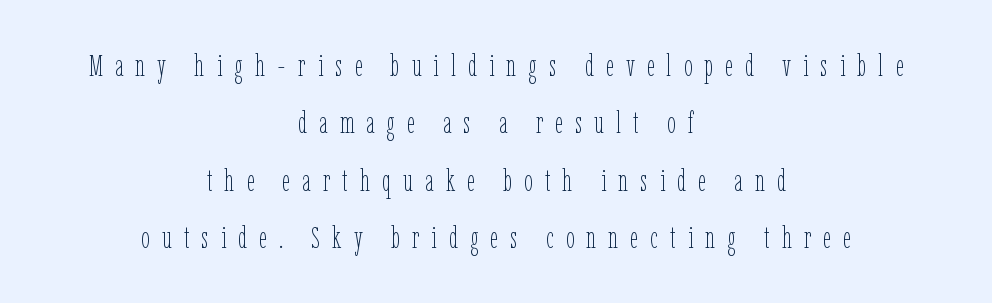
{"italic": "no", "bold": "no", "weight": "thin", "width": "condensed", "stroke_contrast": "low", "x_height": "medium", "monospaced": "no", "underline": "no", "align": "center", "line_spacing": "loose", "line_spacing_ratio": 1.91, "letter_spacing": "wide", "letter_spacing_em": 0.41, "glyph_px": 30}
